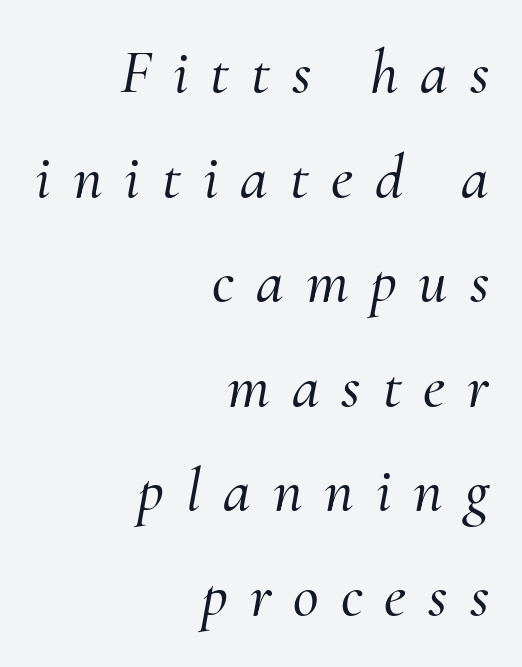
The image shows 63 px serif type, italic (leaning right); set right-aligned, normal line spacing (1.66x), unusually wide letter spacing (+0.35 em), not underlined; medium stroke contrast and a small x-height.
